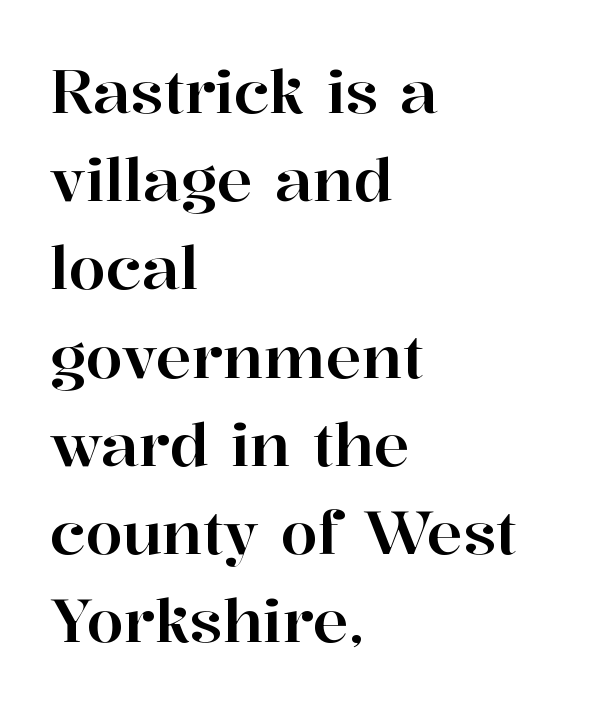
Every row of glyphs begins at an identical x-position on the left. Here the glyphs are tracked normally, forming tight word shapes. A typesetter would mark this as roman, not italic. Quick note: underline off.
